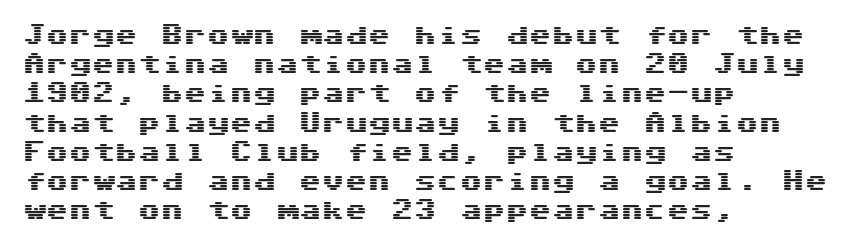
The image shows 23 px text type, upright; set left-aligned, normal line spacing (1.27x), normal letter spacing, not underlined.
